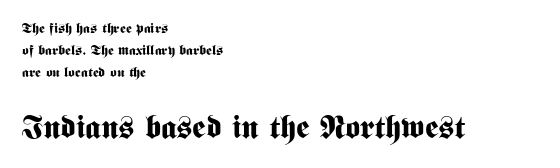
The image shows 32 px bold, condensed sans-serif type, upright; set left-aligned, normal line spacing (1.58x), normal letter spacing, not underlined; the second (bottom) block is 2.29x larger; medium stroke contrast and a medium x-height.
